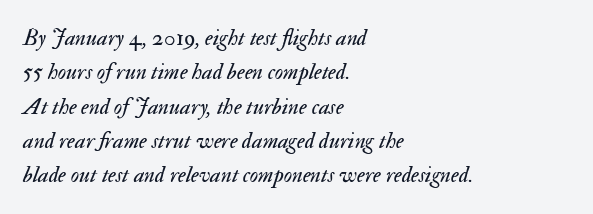
Q: Is the text bold? A: No.
Q: Is the text italic (slanted)? A: Yes, it leans right by about 17 degrees.
Q: Is the text underlined? A: No.
Q: How is the paragraph aligned? A: Left-aligned.
Q: Is the spacing between letters normal or unusually wide? A: Normal.
Q: Is the spacing between lines tight, normal or loose? A: Normal.
